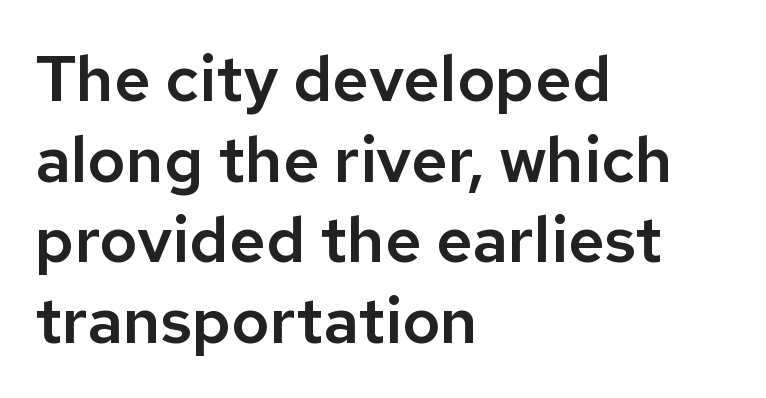
{"serif": "no", "italic": "no", "width": "normal", "stroke_contrast": "low", "x_height": "medium", "monospaced": "no", "underline": "no", "align": "left", "line_spacing": "normal", "line_spacing_ratio": 1.26, "letter_spacing": "normal", "letter_spacing_em": 0.0, "glyph_px": 64}
